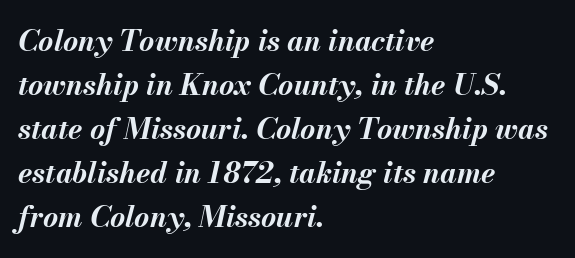
{"italic": "yes", "lean": "right", "slant_degrees": 13, "bold": "yes", "weight": "bold", "width": "normal", "stroke_contrast": "medium", "x_height": "small", "monospaced": "no", "underline": "no", "align": "left", "line_spacing": "normal", "line_spacing_ratio": 1.52, "letter_spacing": "normal", "letter_spacing_em": 0.0, "glyph_px": 29}
